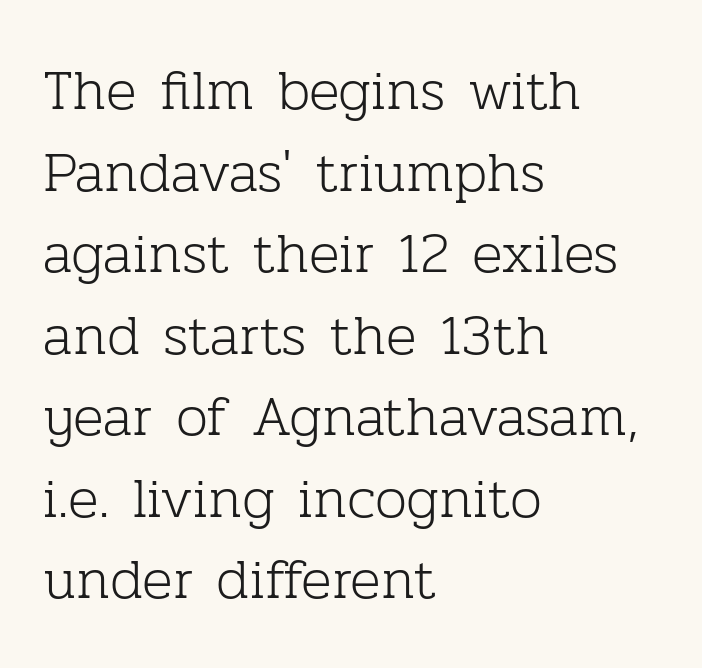
The zone under the glyphs is completely vacant. Proportional: the letters do not fall into vertical columns. Each stroke keeps to a modest, everyday thickness or less. All the whitespace from short lines collects on the right. Serifs: yes, visible at the terminals of the letterforms. A typesetter would call this zero additional tracking.
